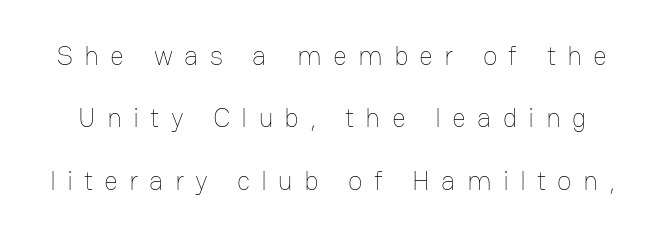
No word sits above an underline. Characters remain perfectly vertical along every line. Interline gaps are noticeably wide in this sample. A light-to-regular cut is what we see here.
